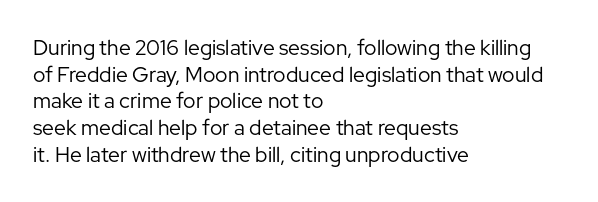
{"italic": "no", "bold": "no", "underline": "no", "align": "left", "line_spacing": "normal", "line_spacing_ratio": 1.27, "letter_spacing": "normal", "letter_spacing_em": 0.0, "glyph_px": 21}
